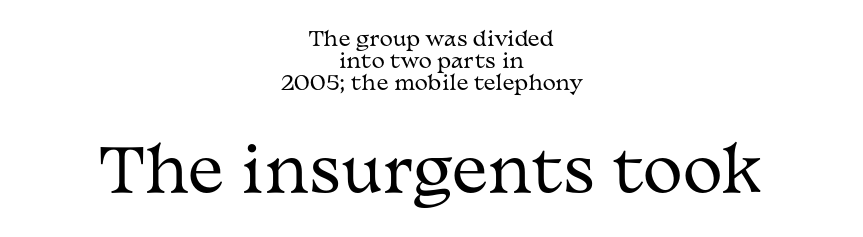
{"serif": "yes", "italic": "no", "bold": "no", "weight": "regular", "width": "wide", "stroke_contrast": "medium", "x_height": "medium", "monospaced": "no", "underline": "no", "align": "center", "line_spacing": "tight", "line_spacing_ratio": 1.1, "letter_spacing": "normal", "letter_spacing_em": 0.0, "larger_block": "second", "size_ratio": 3.0, "glyph_px": 60}
